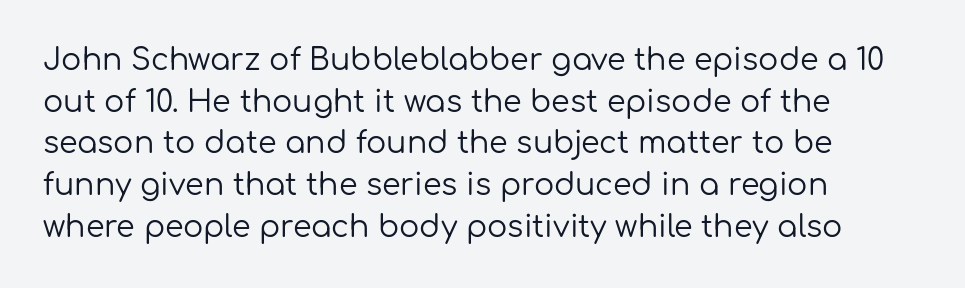
Q: Is the text bold? A: No.
Q: Is the text italic (slanted)? A: No, it is upright.
Q: Is the typeface a serif or a sans-serif typeface? A: Sans-serif.
Q: Is the text underlined? A: No.
Q: How is the paragraph aligned? A: Left-aligned.
Q: Is the spacing between letters normal or unusually wide? A: Normal.
Q: Is the spacing between lines tight, normal or loose? A: Normal.
Q: Width (condensed, normal, or wide)? A: Normal.
Q: Stroke contrast? A: Low.
Q: x-height? A: Medium.
Q: Monospaced? A: No.
